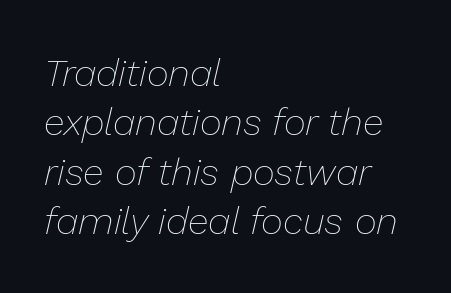
The image shows 38 px thin type, italic (leaning right); set left-aligned, normal line spacing (1.3x), normal letter spacing, not underlined; low stroke contrast and a medium x-height.
